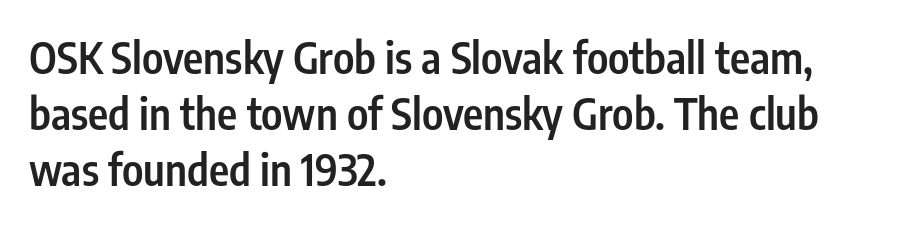
Q: Is the text bold? A: Semi-bold.
Q: Is the text italic (slanted)? A: No, it is upright.
Q: Is the typeface a serif or a sans-serif typeface? A: Sans-serif.
Q: Is the text underlined? A: No.
Q: How is the paragraph aligned? A: Left-aligned.
Q: Is the spacing between letters normal or unusually wide? A: Normal.
Q: Is the spacing between lines tight, normal or loose? A: Normal.
Q: Width (condensed, normal, or wide)? A: Condensed.
Q: Stroke contrast? A: Low.
Q: x-height? A: Medium.
Q: Monospaced? A: No.
